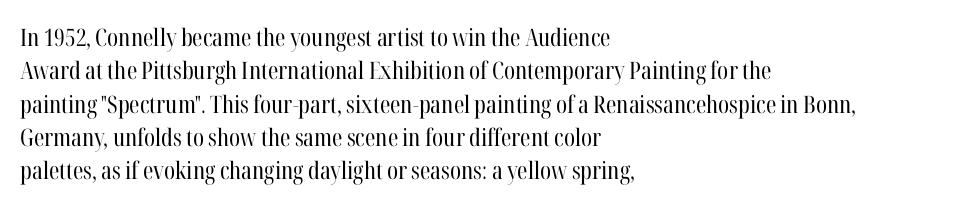
Q: Is the text bold? A: No.
Q: Is the text italic (slanted)? A: No, it is upright.
Q: Is the text underlined? A: No.
Q: How is the paragraph aligned? A: Left-aligned.
Q: Is the spacing between letters normal or unusually wide? A: Normal.
Q: Is the spacing between lines tight, normal or loose? A: Normal.
